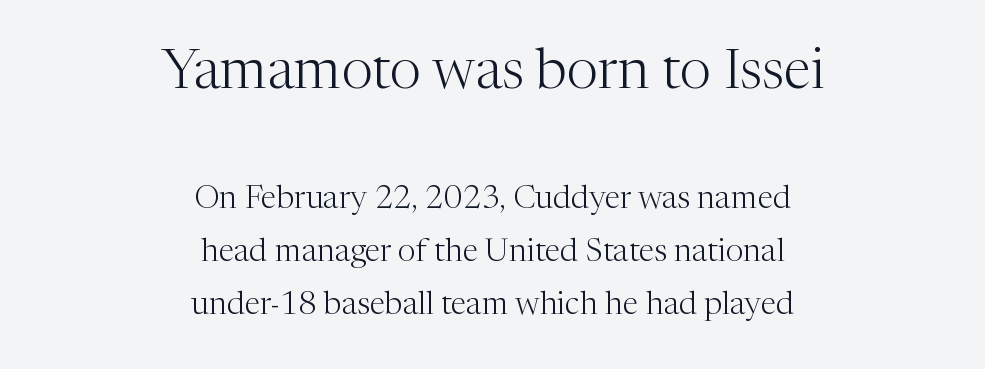
Q: Is the text bold? A: No.
Q: Is the text italic (slanted)? A: No, it is upright.
Q: Is the typeface a serif or a sans-serif typeface? A: Serif.
Q: Is the text underlined? A: No.
Q: How is the paragraph aligned? A: Centered.
Q: Is the spacing between letters normal or unusually wide? A: Normal.
Q: Is the spacing between lines tight, normal or loose? A: Normal.
Q: Which block of text is set in a larger size, the first (top) or the second (bottom)? A: The first (top) one.
Q: Width (condensed, normal, or wide)? A: Normal.
Q: Stroke contrast? A: Medium.
Q: x-height? A: Medium.
Q: Monospaced? A: No.
